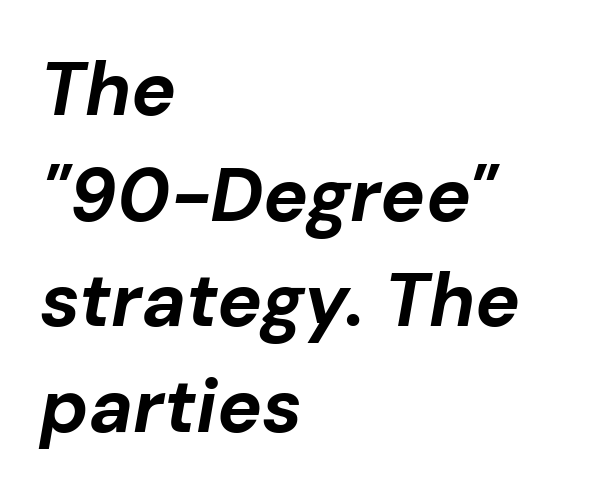
{"italic": "yes", "lean": "right", "slant_degrees": 10, "bold": "yes", "weight": "bold", "width": "normal", "stroke_contrast": "low", "x_height": "medium", "monospaced": "no", "underline": "no", "align": "left", "line_spacing": "normal", "line_spacing_ratio": 1.41, "letter_spacing": "normal", "letter_spacing_em": 0.0, "glyph_px": 75}
